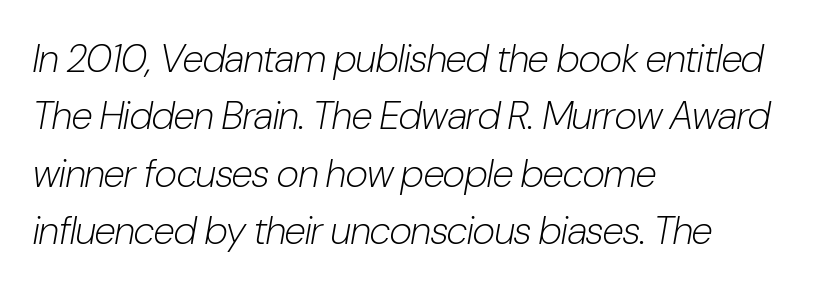
{"italic": "yes", "lean": "right", "slant_degrees": 10, "bold": "no", "weight": "light", "width": "condensed", "stroke_contrast": "low", "x_height": "medium", "monospaced": "no", "underline": "no", "align": "left", "line_spacing": "normal", "line_spacing_ratio": 1.47, "letter_spacing": "normal", "letter_spacing_em": 0.0, "glyph_px": 39}
